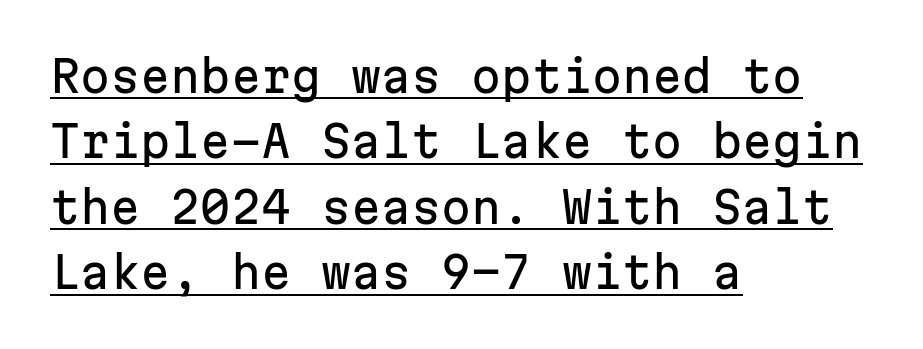
The image shows 43 px sans-serif type, upright, monospaced; set left-aligned, normal line spacing (1.52x), normal letter spacing, underlined; low stroke contrast and a medium x-height.
